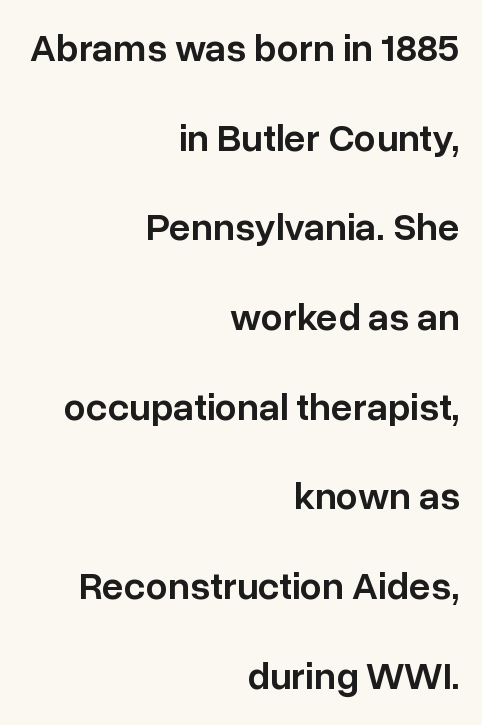
{"serif": "no", "italic": "no", "bold": "semi", "weight": "semibold", "width": "normal", "stroke_contrast": "low", "x_height": "medium", "monospaced": "no", "underline": "no", "align": "right", "line_spacing": "loose", "line_spacing_ratio": 2.3, "letter_spacing": "normal", "letter_spacing_em": 0.0, "glyph_px": 39}
